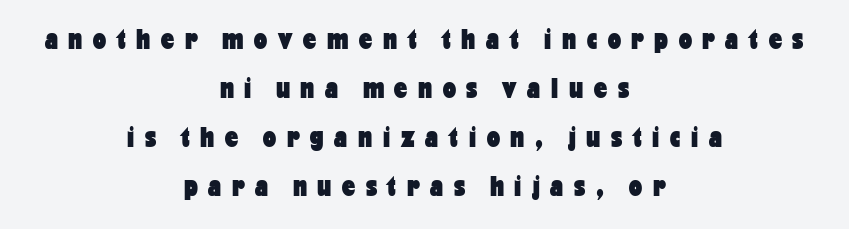
Q: Is the text bold? A: Yes.
Q: Is the text italic (slanted)? A: No, it is upright.
Q: Is the typeface a serif or a sans-serif typeface? A: Sans-serif.
Q: Is the text underlined? A: No.
Q: How is the paragraph aligned? A: Centered.
Q: Is the spacing between letters normal or unusually wide? A: Unusually wide.
Q: Is the spacing between lines tight, normal or loose? A: Normal.
Q: Width (condensed, normal, or wide)? A: Condensed.
Q: Stroke contrast? A: Low.
Q: x-height? A: Medium.
Q: Monospaced? A: No.
